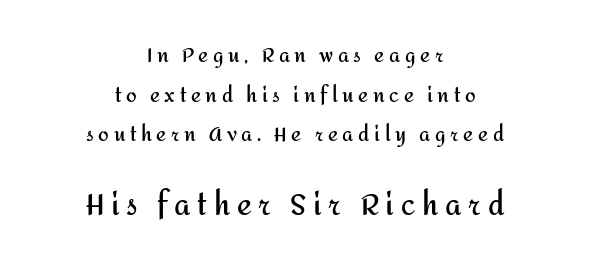
Q: Is the text bold? A: Yes.
Q: Is the text italic (slanted)? A: No, it is upright.
Q: Is the typeface a serif or a sans-serif typeface? A: Sans-serif.
Q: Is the text underlined? A: No.
Q: How is the paragraph aligned? A: Centered.
Q: Is the spacing between letters normal or unusually wide? A: Unusually wide.
Q: Is the spacing between lines tight, normal or loose? A: Loose.
Q: Which block of text is set in a larger size, the first (top) or the second (bottom)? A: The second (bottom) one.
Q: Width (condensed, normal, or wide)? A: Normal.
Q: Stroke contrast? A: Medium.
Q: x-height? A: Medium.
Q: Monospaced? A: No.
